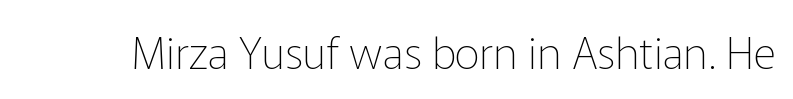
The image shows 44 px thin sans-serif type, upright; set normal letter spacing, not underlined; low stroke contrast and a medium x-height.
